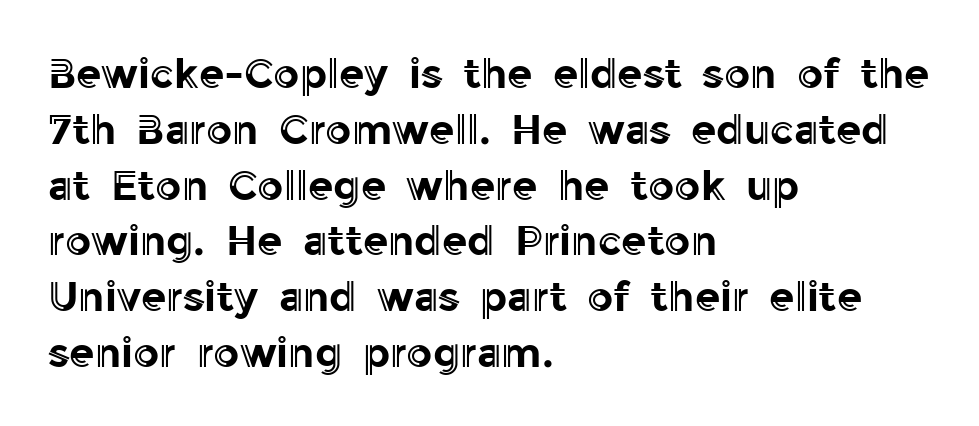
Q: Is the text italic (slanted)? A: No, it is upright.
Q: Is the text underlined? A: No.
Q: How is the paragraph aligned? A: Left-aligned.
Q: Is the spacing between letters normal or unusually wide? A: Normal.
Q: Is the spacing between lines tight, normal or loose? A: Normal.
Q: Width (condensed, normal, or wide)? A: Normal.
Q: x-height? A: Medium.
Q: Monospaced? A: No.
